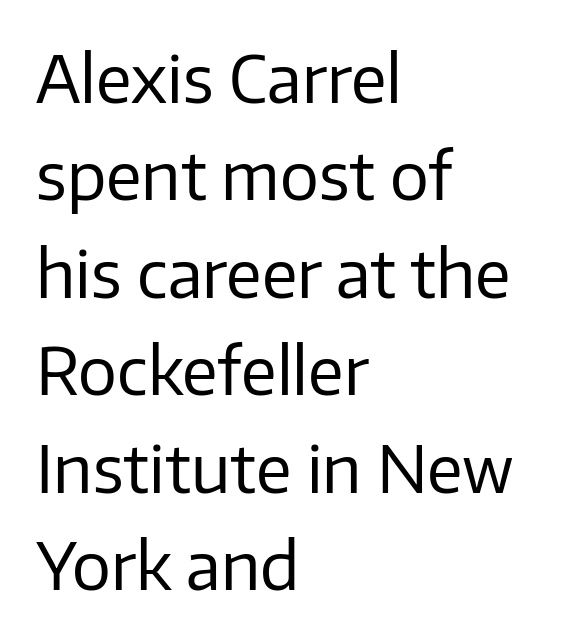
{"serif": "no", "italic": "no", "bold": "no", "weight": "regular", "width": "normal", "stroke_contrast": "low", "x_height": "medium", "monospaced": "no", "underline": "no", "align": "left", "line_spacing": "normal", "line_spacing_ratio": 1.5, "letter_spacing": "normal", "letter_spacing_em": 0.0, "glyph_px": 65}
